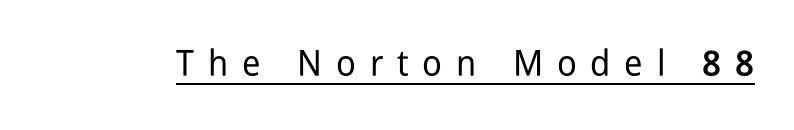
{"serif": "no", "italic": "no", "width": "condensed", "stroke_contrast": "low", "x_height": "medium", "monospaced": "no", "underline": "yes", "letter_spacing": "wide", "letter_spacing_em": 0.38, "glyph_px": 36}
